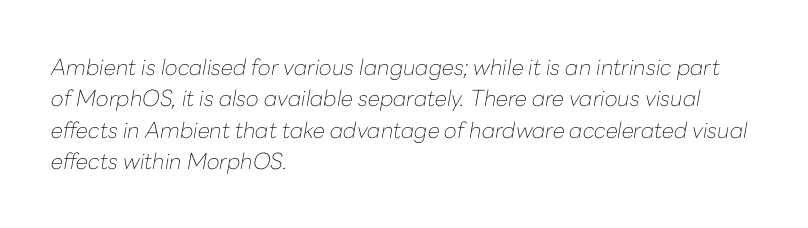
The image shows 22 px text type, italic (leaning right); set left-aligned, normal line spacing (1.43x), normal letter spacing, not underlined.
